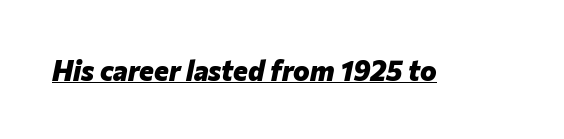
The type is set solid horizontally, with unmodified tracking. Looks like regular typesetting: each glyph gets only the width it needs. The strokes are fattened all the way to bold. Descenders here cross a horizontal rule under the line. The glyphs look as if they've been sheared to an angle.
